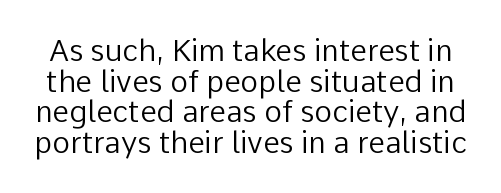
Q: Is the text bold? A: No.
Q: Is the text italic (slanted)? A: No, it is upright.
Q: Is the typeface a serif or a sans-serif typeface? A: Sans-serif.
Q: Is the text underlined? A: No.
Q: Is the spacing between letters normal or unusually wide? A: Normal.
Q: Is the spacing between lines tight, normal or loose? A: Tight.
Q: Width (condensed, normal, or wide)? A: Normal.
Q: Stroke contrast? A: Low.
Q: x-height? A: Medium.
Q: Monospaced? A: No.
